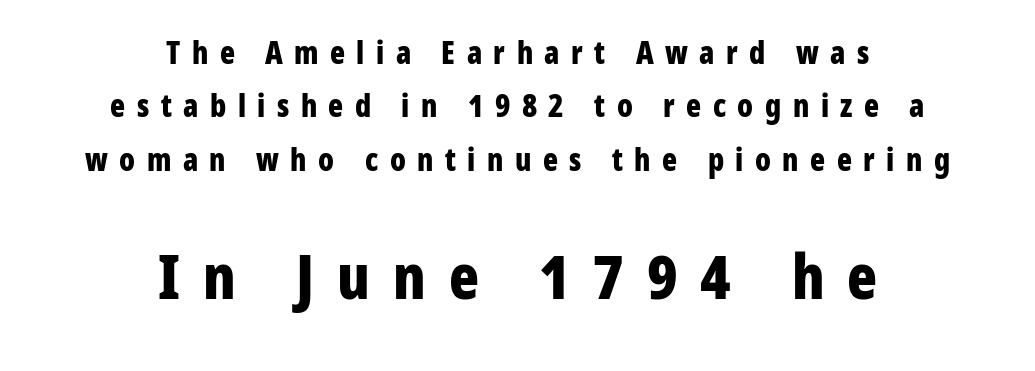
Q: Is the text bold? A: Yes.
Q: Is the text italic (slanted)? A: No, it is upright.
Q: Is the typeface a serif or a sans-serif typeface? A: Sans-serif.
Q: Is the text underlined? A: No.
Q: How is the paragraph aligned? A: Centered.
Q: Is the spacing between letters normal or unusually wide? A: Unusually wide.
Q: Which block of text is set in a larger size, the first (top) or the second (bottom)? A: The second (bottom) one.
Q: Width (condensed, normal, or wide)? A: Condensed.
Q: Stroke contrast? A: Low.
Q: x-height? A: Medium.
Q: Monospaced? A: No.
